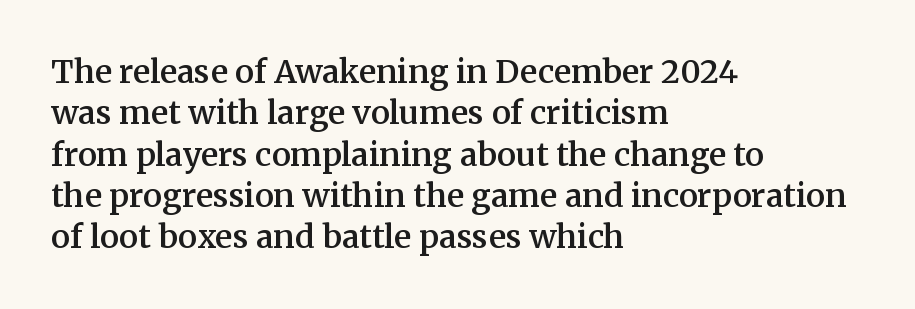
{"serif": "yes", "italic": "no", "bold": "semi", "weight": "semibold", "width": "normal", "stroke_contrast": "medium", "x_height": "medium", "monospaced": "no", "underline": "no", "align": "left", "line_spacing": "normal", "line_spacing_ratio": 1.29, "letter_spacing": "normal", "letter_spacing_em": 0.0, "glyph_px": 32}
